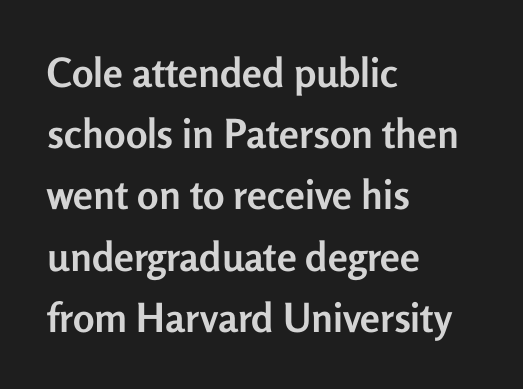
{"serif": "no", "italic": "no", "bold": "yes", "weight": "semibold", "width": "normal", "stroke_contrast": "low", "x_height": "medium", "monospaced": "no", "underline": "no", "align": "left", "line_spacing": "normal", "line_spacing_ratio": 1.53, "letter_spacing": "normal", "letter_spacing_em": 0.0, "glyph_px": 40}
